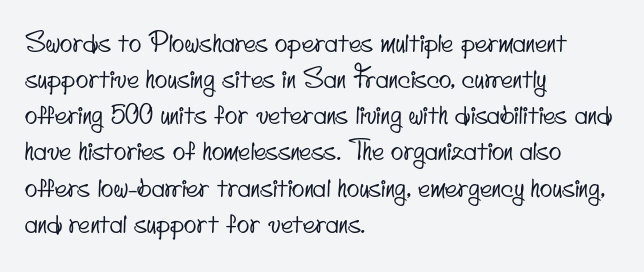
Q: Is the text underlined? A: No.
Q: How is the paragraph aligned? A: Left-aligned.
Q: Is the spacing between letters normal or unusually wide? A: Normal.
Q: Is the spacing between lines tight, normal or loose? A: Normal.
